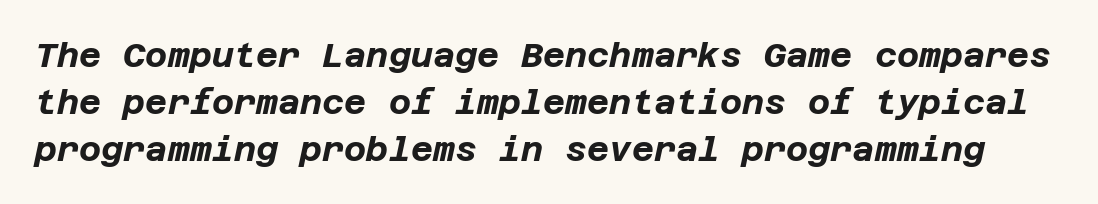
Does the weight exceed regular? Yes, all the way to bold. Rendered with sloped, italic letterforms. Each row of text sits above clean, open space. The horizontal fit of the characters is conventional and even.
